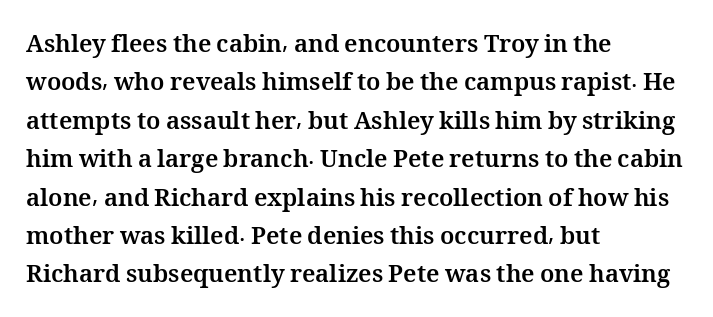
The image shows 24 px bold type, upright; set left-aligned, normal line spacing (1.6x), normal letter spacing, not underlined.
